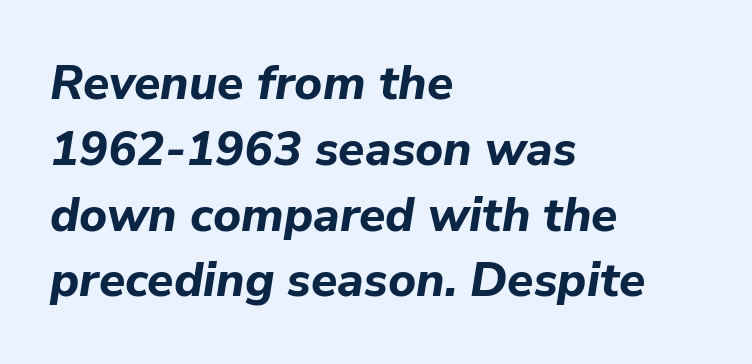
Q: Is the text bold? A: Yes.
Q: Is the text italic (slanted)? A: Yes, it leans right by about 9 degrees.
Q: Is the text underlined? A: No.
Q: How is the paragraph aligned? A: Left-aligned.
Q: Is the spacing between letters normal or unusually wide? A: Normal.
Q: Is the spacing between lines tight, normal or loose? A: Normal.
Q: Width (condensed, normal, or wide)? A: Normal.
Q: Stroke contrast? A: Low.
Q: x-height? A: Medium.
Q: Monospaced? A: No.
